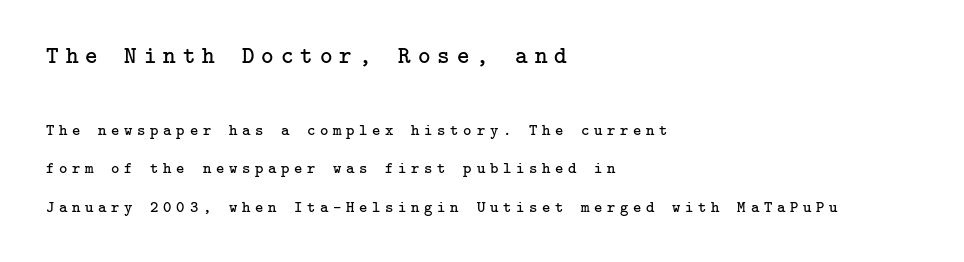
{"italic": "no", "bold": "no", "underline": "no", "align": "left", "line_spacing": "loose", "line_spacing_ratio": 2.4, "letter_spacing": "wide", "letter_spacing_em": 0.29, "larger_block": "first", "size_ratio": 1.5, "glyph_px": 24}
